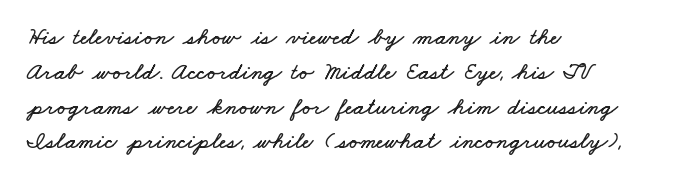
Q: Is the text underlined? A: No.
Q: How is the paragraph aligned? A: Left-aligned.
Q: Is the spacing between letters normal or unusually wide? A: Normal.
Q: Is the spacing between lines tight, normal or loose? A: Normal.
